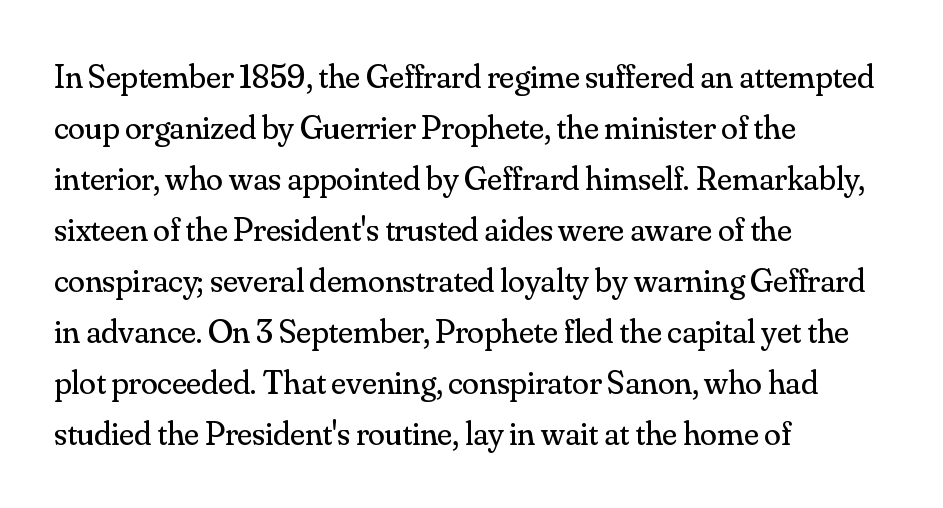
Q: Is the text bold? A: No.
Q: Is the text italic (slanted)? A: No, it is upright.
Q: Is the typeface a serif or a sans-serif typeface? A: Serif.
Q: Is the text underlined? A: No.
Q: How is the paragraph aligned? A: Left-aligned.
Q: Is the spacing between letters normal or unusually wide? A: Normal.
Q: Is the spacing between lines tight, normal or loose? A: Normal.
Q: Width (condensed, normal, or wide)? A: Normal.
Q: Stroke contrast? A: Medium.
Q: x-height? A: Small.
Q: Monospaced? A: No.
